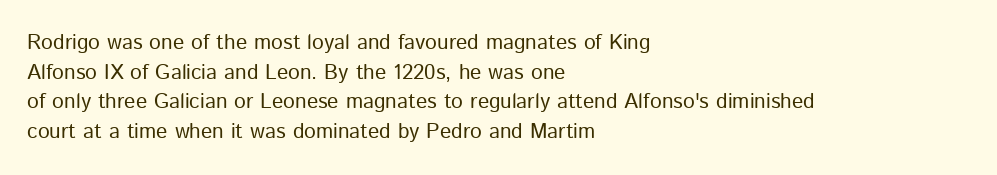
Q: Is the text bold? A: No.
Q: Is the text italic (slanted)? A: No, it is upright.
Q: Is the text underlined? A: No.
Q: How is the paragraph aligned? A: Left-aligned.
Q: Is the spacing between letters normal or unusually wide? A: Normal.
Q: Is the spacing between lines tight, normal or loose? A: Normal.
